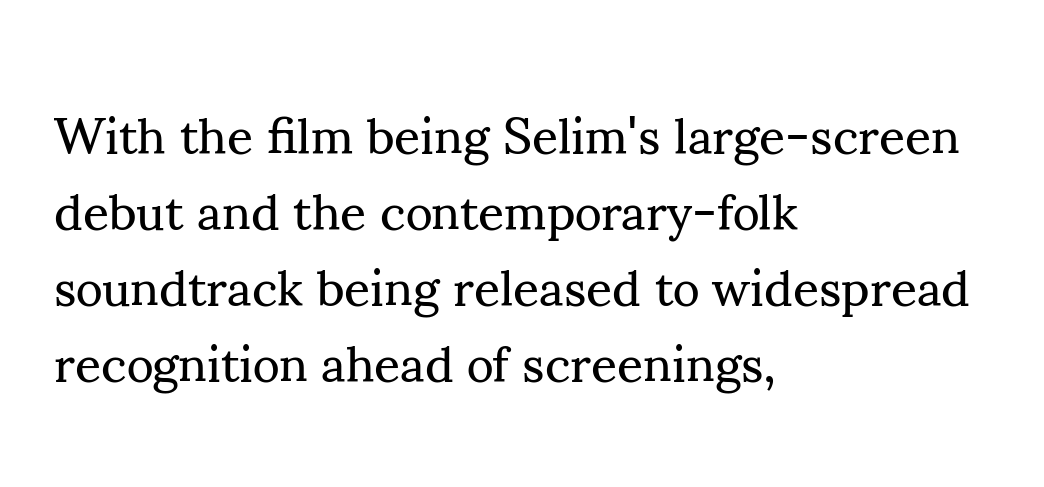
{"serif": "yes", "italic": "no", "bold": "no", "weight": "regular", "width": "normal", "stroke_contrast": "medium", "x_height": "small", "monospaced": "no", "underline": "no", "align": "left", "line_spacing": "normal", "line_spacing_ratio": 1.49, "letter_spacing": "normal", "letter_spacing_em": 0.0, "glyph_px": 51}
